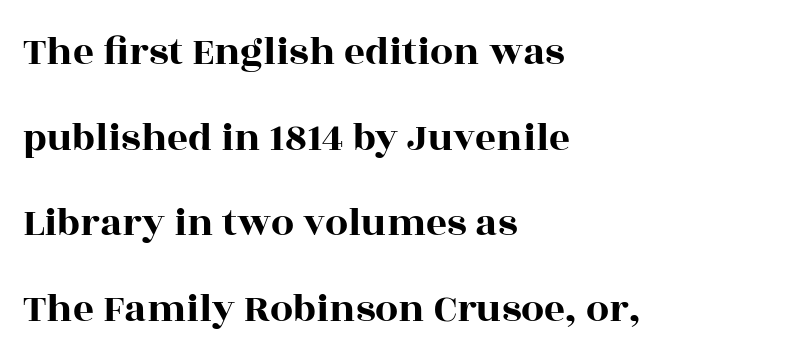
The image shows 41 px wide serif type, upright; set left-aligned, loose line spacing (2.09x), normal letter spacing, not underlined; a large x-height.
